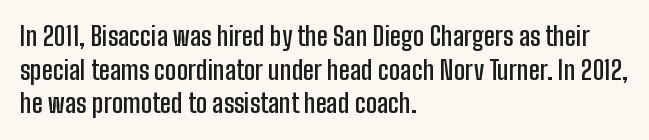
{"italic": "no", "bold": "semi", "underline": "no", "align": "left", "line_spacing": "normal", "line_spacing_ratio": 1.29, "letter_spacing": "normal", "letter_spacing_em": 0.0, "glyph_px": 26}
